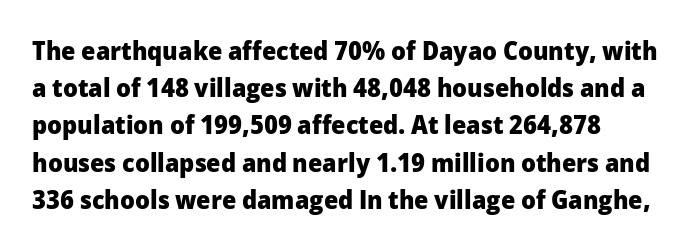
The image shows 26 px bold type, upright; set normal line spacing (1.43x), normal letter spacing, not underlined.
